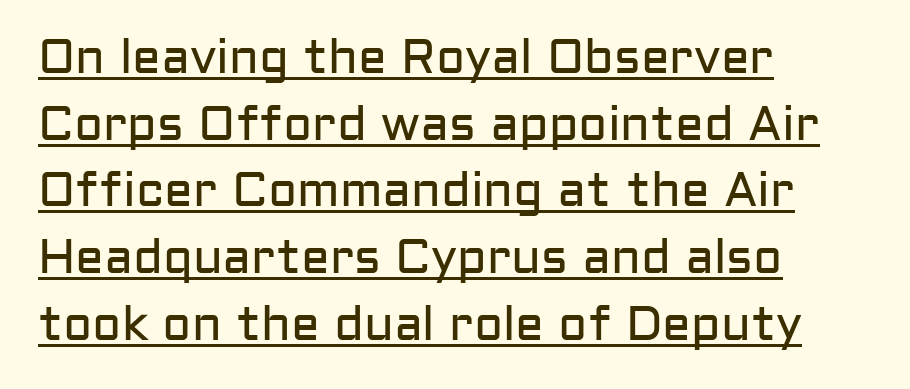
{"serif": "no", "italic": "no", "bold": "no", "weight": "regular", "width": "normal", "stroke_contrast": "low", "x_height": "medium", "monospaced": "no", "underline": "yes", "align": "left", "line_spacing": "normal", "line_spacing_ratio": 1.39, "letter_spacing": "normal", "letter_spacing_em": 0.0, "glyph_px": 48}
